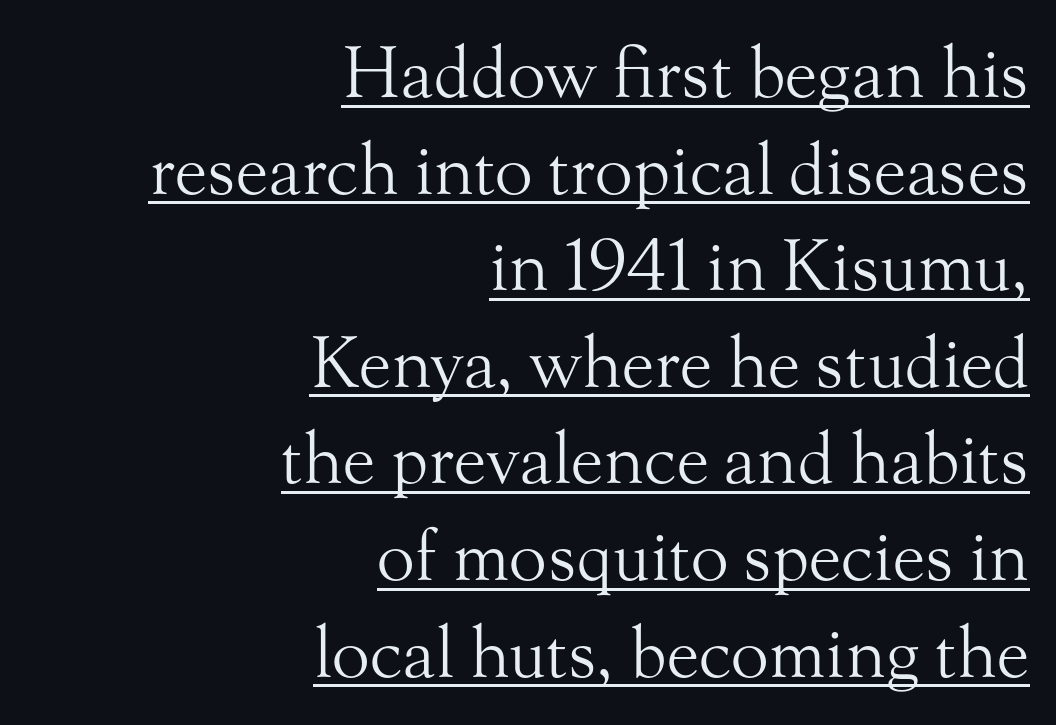
{"serif": "yes", "italic": "no", "bold": "no", "weight": "light", "width": "normal", "stroke_contrast": "medium", "x_height": "small", "monospaced": "no", "underline": "yes", "align": "right", "line_spacing": "normal", "line_spacing_ratio": 1.38, "letter_spacing": "normal", "letter_spacing_em": 0.0, "glyph_px": 70}
